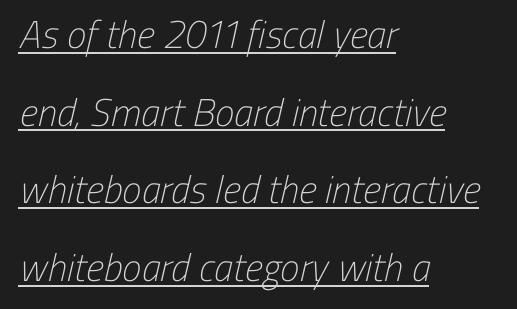
You could call the tracking neutral — neither tight nor loose. The weight would be labelled regular, book, light, or lighter still. A sans-serif font was chosen for this passage. Reading down the column, the eye jumps a long way to each next line. Horizontal alignment here is leftward, the default for most running prose. Somebody hit Ctrl+U on this one — the words are underlined.
